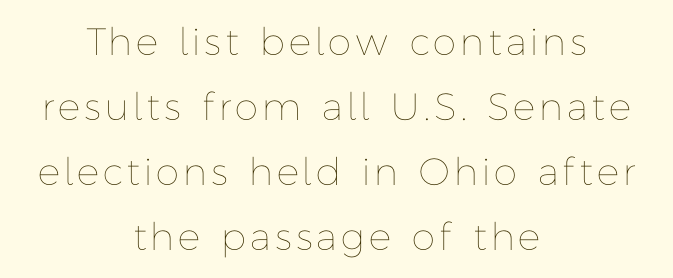
The image shows 38 px thin type, upright; set centered, line spacing 1.71x, not underlined; low stroke contrast and a medium x-height.
